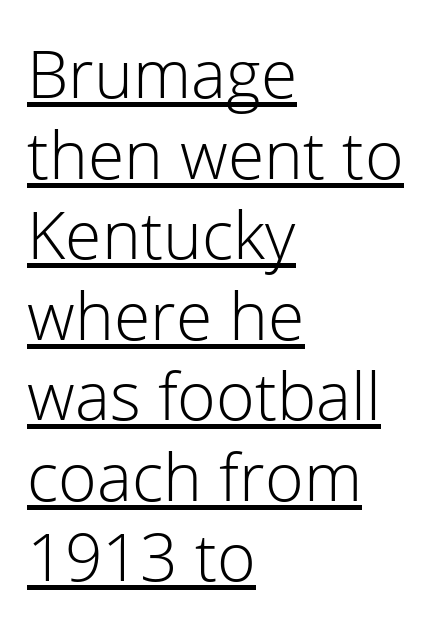
Q: Is the text bold? A: No.
Q: Is the text italic (slanted)? A: No, it is upright.
Q: Is the typeface a serif or a sans-serif typeface? A: Sans-serif.
Q: Is the text underlined? A: Yes.
Q: How is the paragraph aligned? A: Left-aligned.
Q: Is the spacing between letters normal or unusually wide? A: Normal.
Q: Width (condensed, normal, or wide)? A: Normal.
Q: Stroke contrast? A: Low.
Q: x-height? A: Medium.
Q: Monospaced? A: No.
